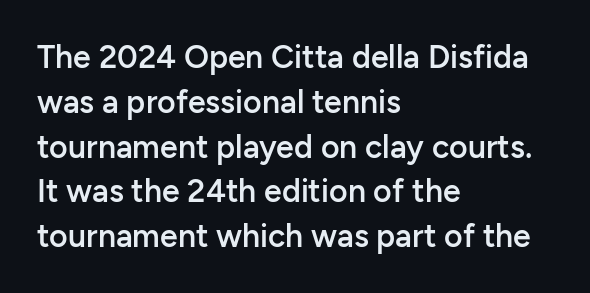
The image shows 32 px semibold sans-serif type, upright; set left-aligned, normal line spacing (1.4x), normal letter spacing, not underlined; low stroke contrast and a medium x-height.
